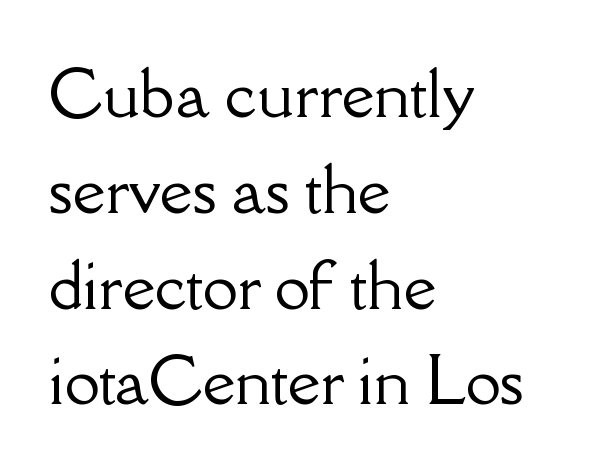
Q: Is the text italic (slanted)? A: No, it is upright.
Q: Is the typeface a serif or a sans-serif typeface? A: Serif.
Q: Is the text underlined? A: No.
Q: How is the paragraph aligned? A: Left-aligned.
Q: Is the spacing between letters normal or unusually wide? A: Normal.
Q: Is the spacing between lines tight, normal or loose? A: Normal.
Q: Width (condensed, normal, or wide)? A: Normal.
Q: Stroke contrast? A: Low.
Q: x-height? A: Small.
Q: Monospaced? A: No.
